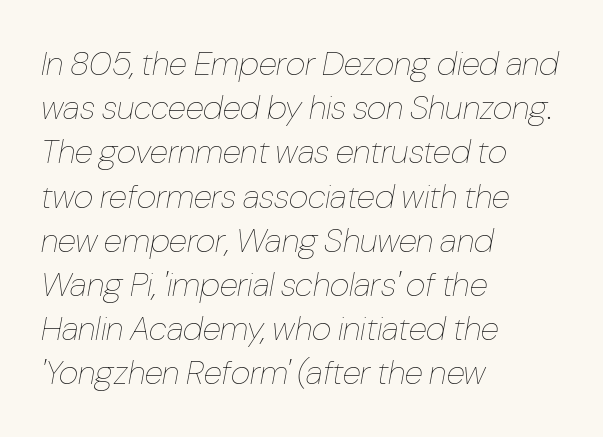
In CSS terms this would be text-align: left. Character widths vary here, with narrow letters taking less room than wide ones. The gaps between neighbouring characters are ordinary and unremarkable. Every character sits at an angle, as italics do.
